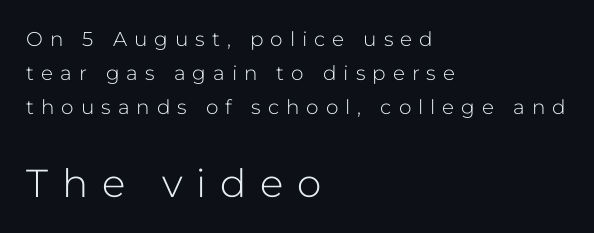
{"serif": "no", "italic": "no", "bold": "no", "weight": "light", "width": "normal", "stroke_contrast": "low", "x_height": "medium", "monospaced": "no", "underline": "no", "align": "left", "line_spacing": "normal", "line_spacing_ratio": 1.69, "letter_spacing": "wide", "letter_spacing_em": 0.35, "larger_block": "second", "size_ratio": 1.95, "glyph_px": 39}
